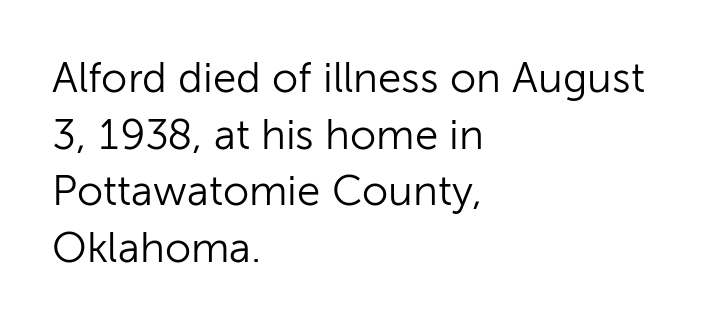
The image shows 42 px light sans-serif type, upright; set left-aligned, normal line spacing (1.35x), normal letter spacing, not underlined; low stroke contrast and a medium x-height.
